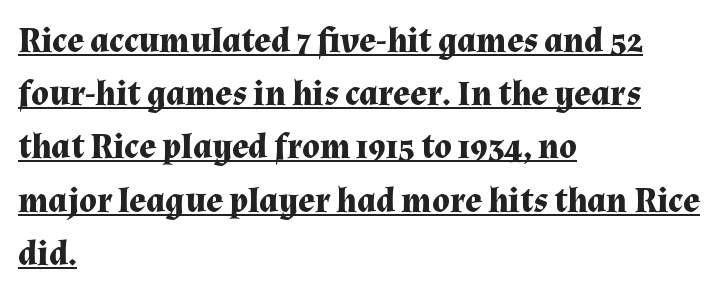
{"serif": "yes", "italic": "no", "bold": "yes", "weight": "bold", "width": "normal", "stroke_contrast": "medium", "x_height": "medium", "monospaced": "no", "underline": "yes", "align": "left", "line_spacing": "normal", "line_spacing_ratio": 1.52, "letter_spacing": "normal", "letter_spacing_em": 0.0, "glyph_px": 35}
